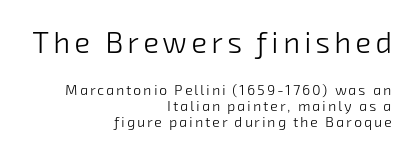
{"serif": "no", "bold": "no", "weight": "light", "width": "normal", "stroke_contrast": "low", "x_height": "medium", "monospaced": "no", "underline": "no", "align": "right", "line_spacing": "tight", "line_spacing_ratio": 1.15, "larger_block": "first", "size_ratio": 2.07, "glyph_px": 29}
